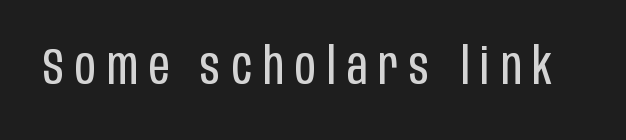
{"serif": "no", "italic": "no", "bold": "no", "weight": "regular", "width": "condensed", "stroke_contrast": "low", "x_height": "large", "monospaced": "no", "underline": "no", "letter_spacing": "wide", "letter_spacing_em": 0.22, "glyph_px": 51}
